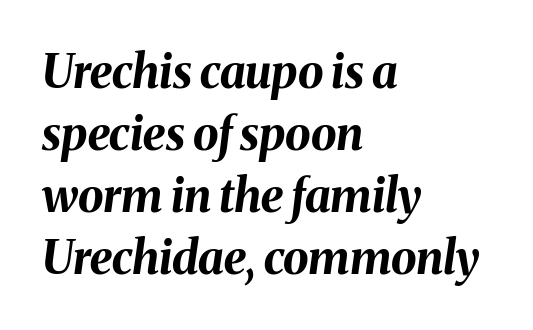
{"italic": "yes", "lean": "right", "slant_degrees": 8, "bold": "yes", "weight": "bold", "width": "normal", "stroke_contrast": "medium", "x_height": "medium", "monospaced": "no", "underline": "no", "align": "left", "line_spacing": "normal", "line_spacing_ratio": 1.35, "letter_spacing": "normal", "letter_spacing_em": 0.0, "glyph_px": 46}
